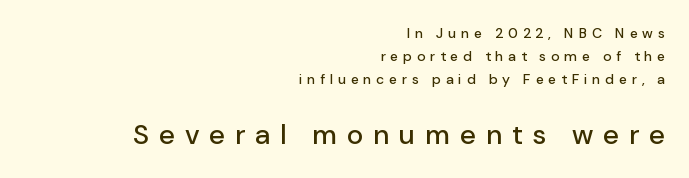
The image shows 28 px sans-serif type, upright; set right-aligned, normal line spacing (1.66x), unusually wide letter spacing (+0.35 em), not underlined; the second (bottom) block is 2.0x larger; low stroke contrast and a medium x-height.
